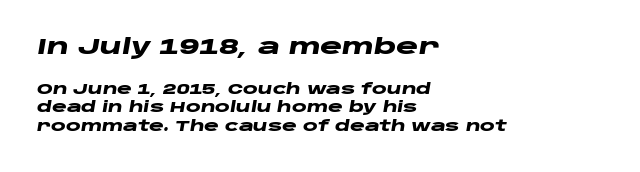
This rendering features lettering with no underline. The rendering anchors every line to the left-hand side. The letters are slanted; this is an italic face. Here the glyphs are tracked normally, forming tight word shapes.
